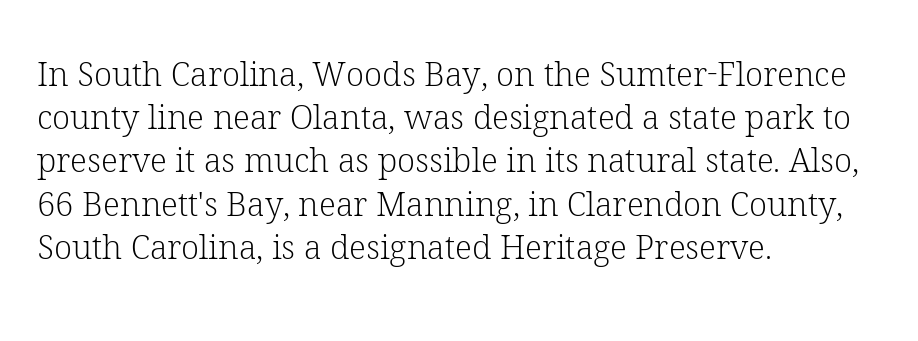
The rendering shows small feet on the letterforms — a serif design. A classic flush-left, rag-right setting is used for this passage. A typesetter would call this proportional, since set widths differ per character. Weight: in the light-to-regular range. The face used here is rendered with its standard letterfit. Clear beneath every line of the passage.
